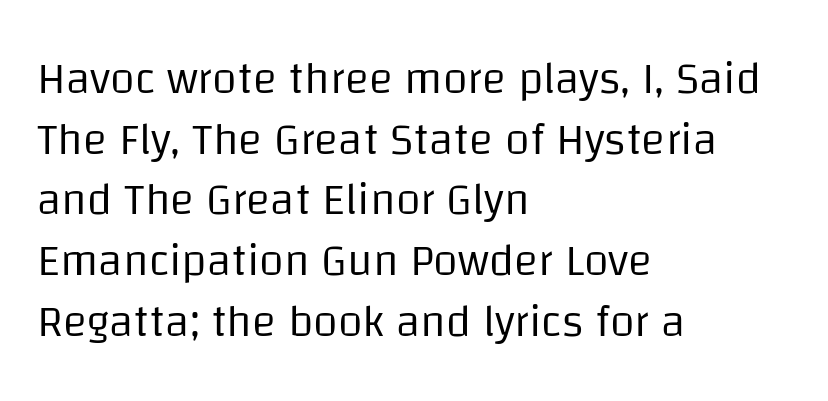
The strip under each line holds only bare page. The passage shown is typed in a proportional face where columns would drift. Letter spacing: default. The passage shown is typeset with a sans-serif family. The lines in this sample share a left origin and differ only in where they stop. The lettering holds an erect, upright posture throughout.
